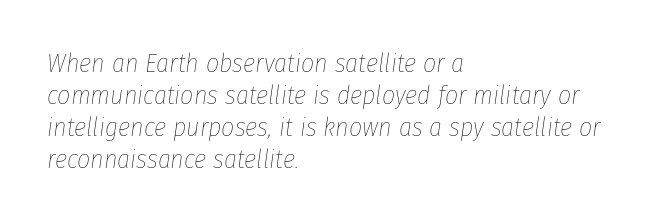
Emphasis-style slanted type is in use. Tracking value appears to be zero — textbook default spacing. The space beneath each line is pristine and unruled. The characters are drawn with everyday or finer stroke widths. Typeset ragged right — the left edge is the straight one.
